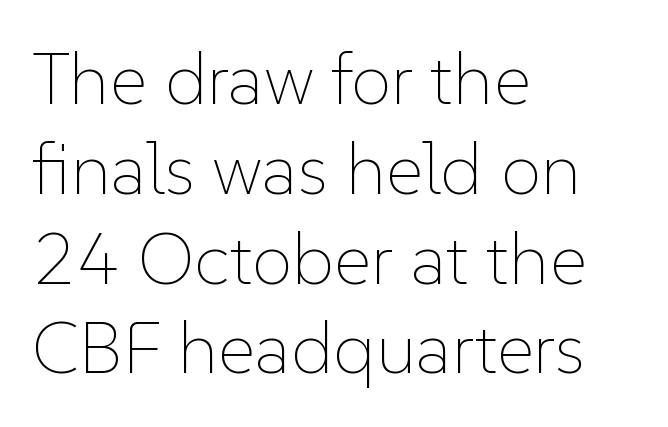
The image shows 73 px thin type, upright; set left-aligned, line spacing 1.23x, normal letter spacing, not underlined; low stroke contrast and a medium x-height.
